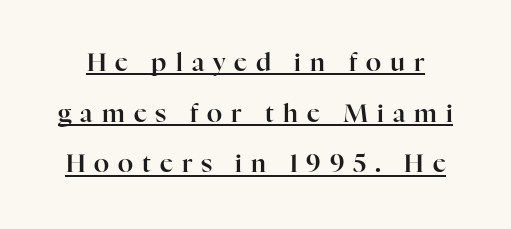
Q: Is the text italic (slanted)? A: No, it is upright.
Q: Is the text underlined? A: Yes.
Q: Is the spacing between letters normal or unusually wide? A: Unusually wide.
Q: Is the spacing between lines tight, normal or loose? A: Loose.
